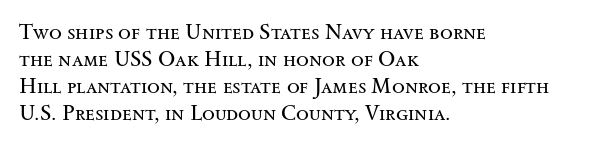
The image shows 21 px text type, upright; set left-aligned, normal line spacing (1.28x), normal letter spacing, not underlined.
